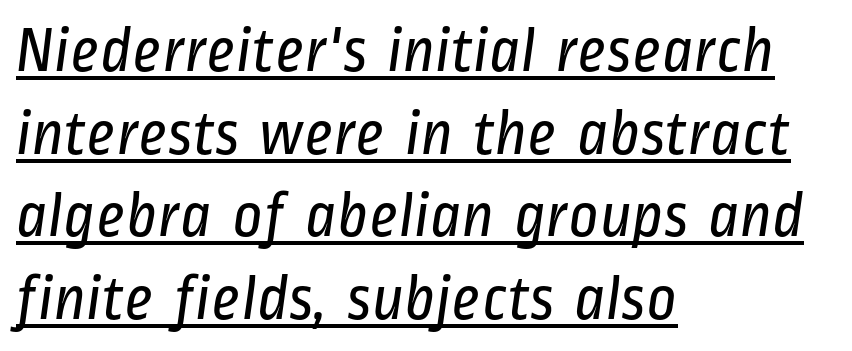
The lettering is marked with a stroke running underneath it. Layout note: lines flush left. Character widths vary here, with narrow letters taking less room than wide ones. What stands out about the letter spacing? Nothing — it is the standard amount. Compared with a typical body face, this is equally light or lighter still. The lines sit at an ordinary, default distance from one another.
